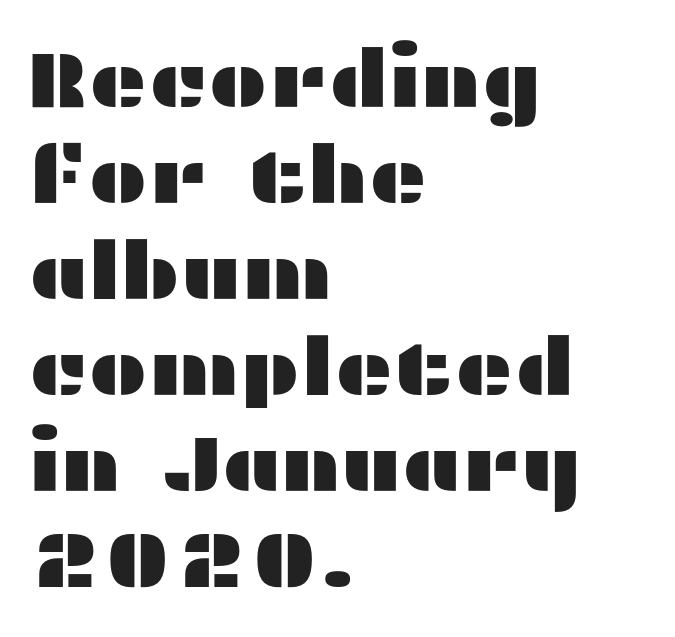
{"serif": "no", "italic": "no", "width": "wide", "stroke_contrast": "medium", "x_height": "medium", "monospaced": "no", "underline": "no", "align": "left", "line_spacing_ratio": 1.2, "letter_spacing": "normal", "letter_spacing_em": 0.0, "glyph_px": 80}
